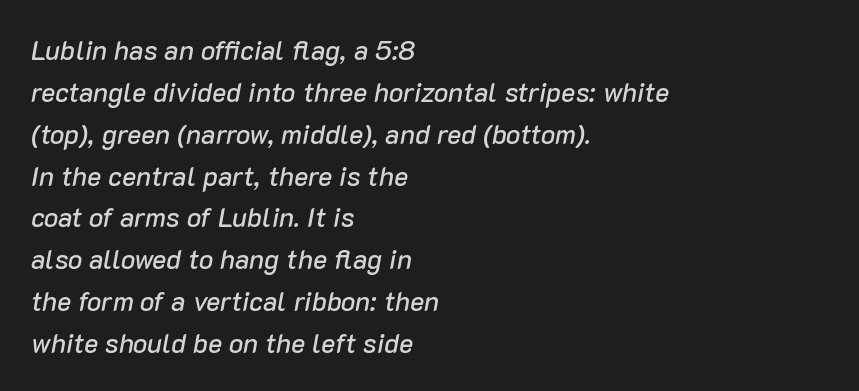
Vertical spacing — default. Words float on clear page, feet unadorned. Slant detected: the letters are inclined. Look at the tracking — it's just the regular setting, nothing added. The lines in this sample share a left origin and differ only in where they stop.
